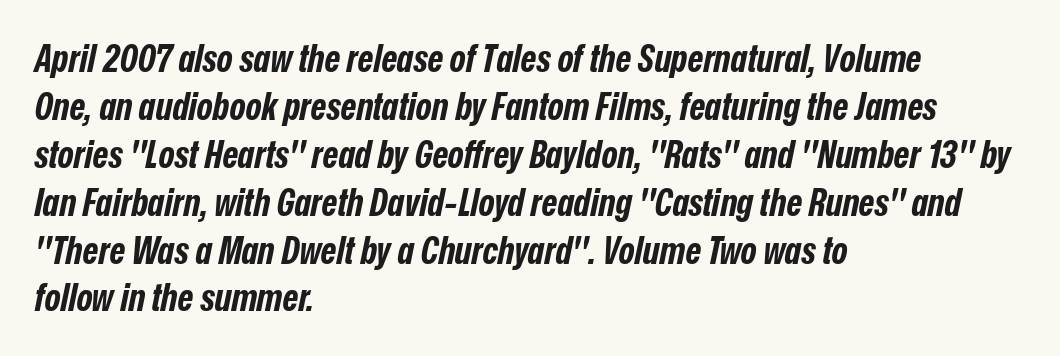
Q: Is the text bold? A: Yes.
Q: Is the text italic (slanted)? A: Yes, it leans right by about 12 degrees.
Q: Is the text underlined? A: No.
Q: How is the paragraph aligned? A: Left-aligned.
Q: Is the spacing between letters normal or unusually wide? A: Normal.
Q: Is the spacing between lines tight, normal or loose? A: Normal.
Q: Width (condensed, normal, or wide)? A: Condensed.
Q: Stroke contrast? A: Low.
Q: x-height? A: Medium.
Q: Monospaced? A: No.
